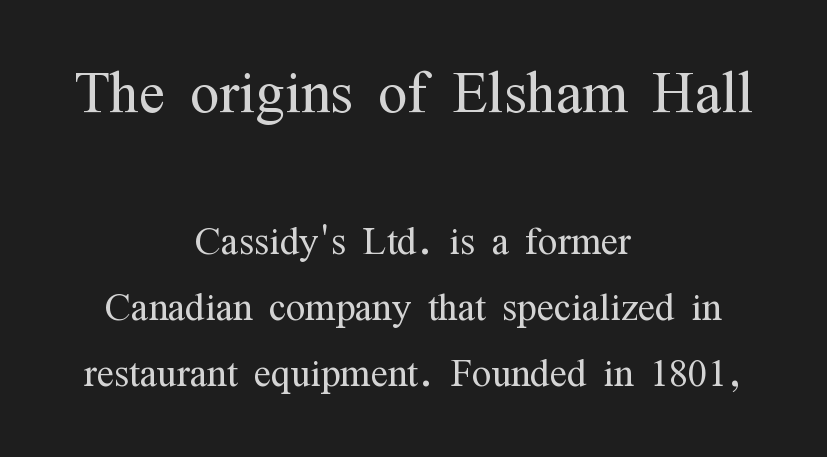
The image shows 77 px light, condensed serif type, upright; set centered, normal line spacing (1.29x), normal letter spacing, not underlined; the first (top) block is 1.51x larger; medium stroke contrast and a medium x-height.
